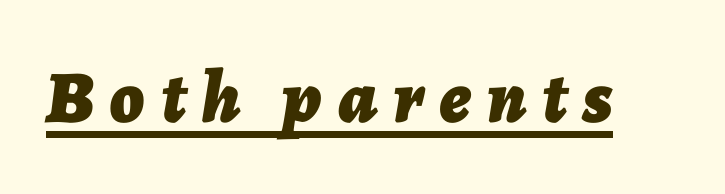
The image shows 74 px bold type, italic (leaning right); set unusually wide letter spacing (+0.21 em), underlined; low stroke contrast and a medium x-height.
